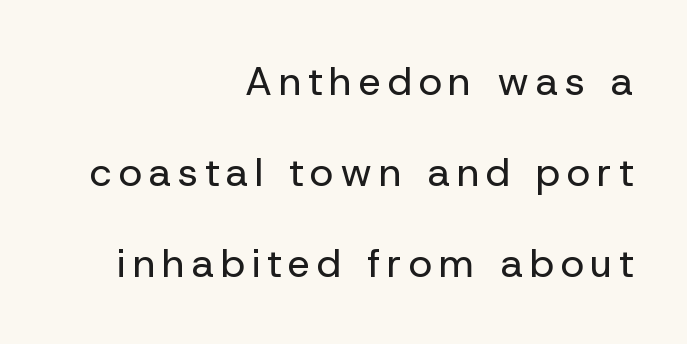
Q: Is the text bold? A: No.
Q: Is the text italic (slanted)? A: No, it is upright.
Q: Is the typeface a serif or a sans-serif typeface? A: Sans-serif.
Q: Is the text underlined? A: No.
Q: How is the paragraph aligned? A: Right-aligned.
Q: Is the spacing between lines tight, normal or loose? A: Loose.
Q: Width (condensed, normal, or wide)? A: Normal.
Q: Stroke contrast? A: Low.
Q: x-height? A: Medium.
Q: Monospaced? A: No.
